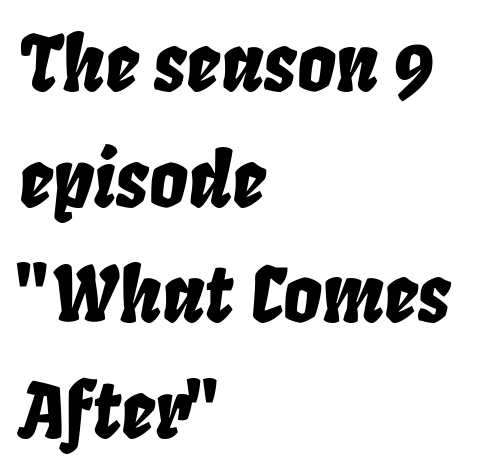
{"italic": "yes", "lean": "right", "slant_degrees": 8, "width": "condensed", "stroke_contrast": "low", "x_height": "large", "monospaced": "no", "underline": "no", "align": "left", "line_spacing": "normal", "line_spacing_ratio": 1.52, "letter_spacing": "normal", "letter_spacing_em": 0.0, "glyph_px": 76}
